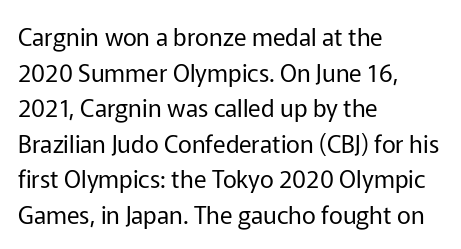
Q: Is the text bold? A: No.
Q: Is the text italic (slanted)? A: No, it is upright.
Q: Is the text underlined? A: No.
Q: How is the paragraph aligned? A: Left-aligned.
Q: Is the spacing between letters normal or unusually wide? A: Normal.
Q: Is the spacing between lines tight, normal or loose? A: Normal.
